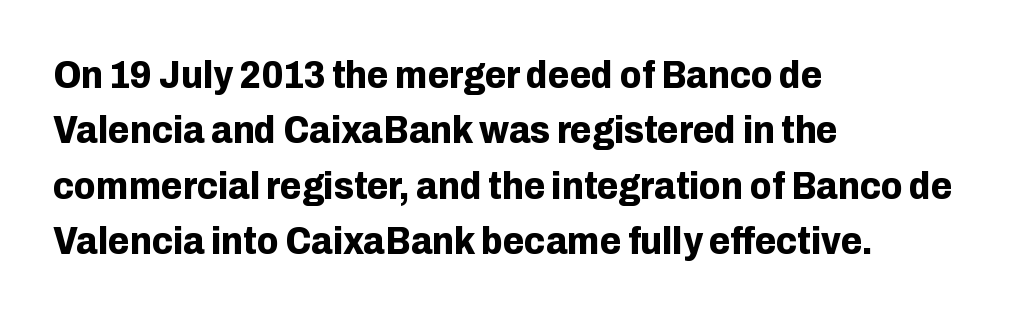
The image shows 39 px bold sans-serif type, upright; set left-aligned, normal line spacing (1.42x), normal letter spacing, not underlined; low stroke contrast and a medium x-height.
